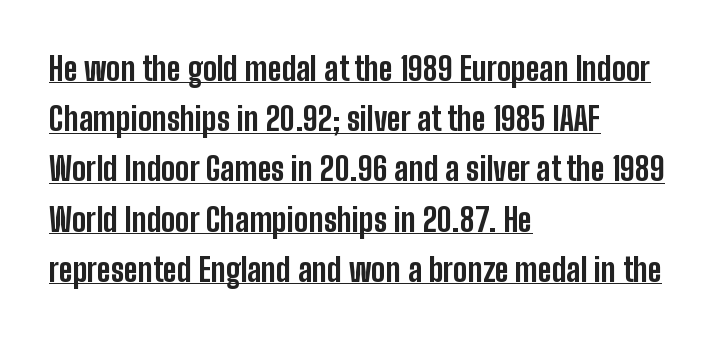
In designer terms, the underline attribute is active on this setting. This rendering employs a face without finishing strokes, i.e., a sans-serif. Nobody touched the tracking dial on this one. Does the copy run flush right? No — it runs flush left.
